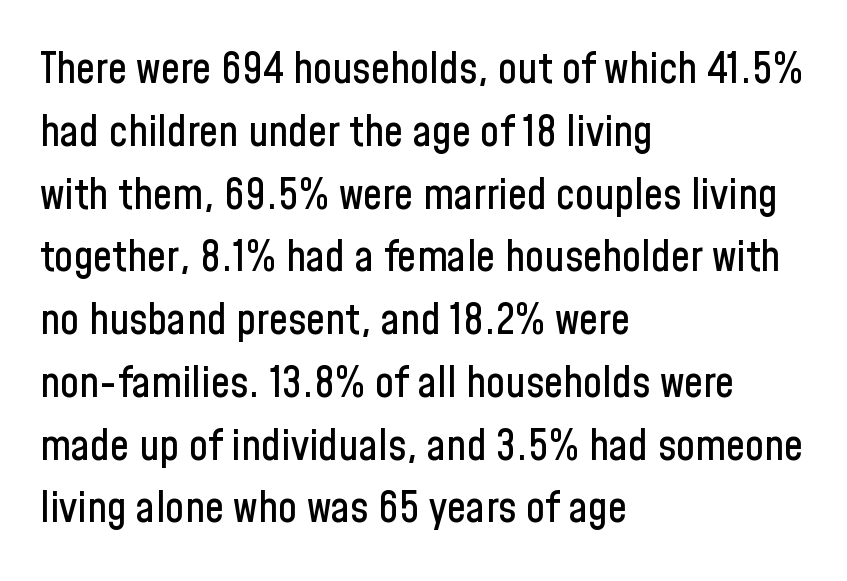
You could not count columns in this text — the font is proportionally spaced. The font's upright variant was chosen for this text. Each line starts at the same left margin while the right side varies. The type is set solid horizontally, with unmodified tracking. Each row of text sits above clean, open space.
